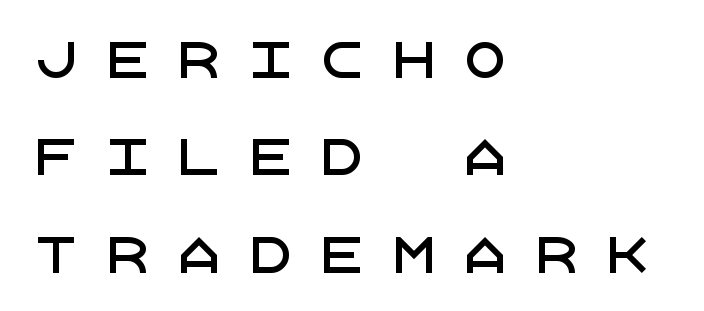
Q: Is the text italic (slanted)? A: No, it is upright.
Q: Is the typeface a serif or a sans-serif typeface? A: Sans-serif.
Q: Is the text underlined? A: No.
Q: How is the paragraph aligned? A: Left-aligned.
Q: Is the spacing between letters normal or unusually wide? A: Unusually wide.
Q: Is the spacing between lines tight, normal or loose? A: Loose.
Q: Width (condensed, normal, or wide)? A: Normal.
Q: Stroke contrast? A: Low.
Q: x-height? A: Large.
